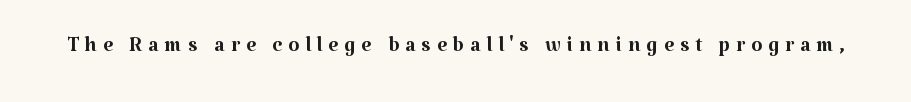
{"serif": "yes", "italic": "no", "bold": "no", "weight": "regular", "width": "normal", "stroke_contrast": "medium", "x_height": "medium", "monospaced": "no", "underline": "no", "letter_spacing": "wide", "letter_spacing_em": 0.2, "glyph_px": 29}
